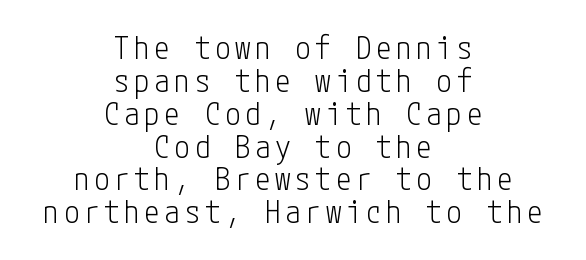
Q: Is the text bold? A: No.
Q: Is the text italic (slanted)? A: No, it is upright.
Q: Is the typeface a serif or a sans-serif typeface? A: Sans-serif.
Q: Is the text underlined? A: No.
Q: How is the paragraph aligned? A: Centered.
Q: Is the spacing between lines tight, normal or loose? A: Tight.
Q: Width (condensed, normal, or wide)? A: Condensed.
Q: Stroke contrast? A: Low.
Q: x-height? A: Medium.
